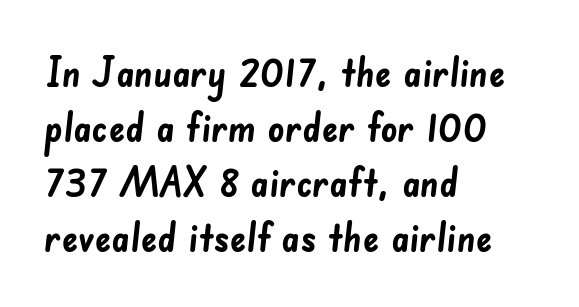
{"serif": "no", "bold": "yes", "weight": "semibold", "width": "normal", "stroke_contrast": "low", "x_height": "small", "monospaced": "no", "underline": "no", "align": "left", "line_spacing": "normal", "line_spacing_ratio": 1.34, "letter_spacing": "normal", "letter_spacing_em": 0.0, "glyph_px": 41}
